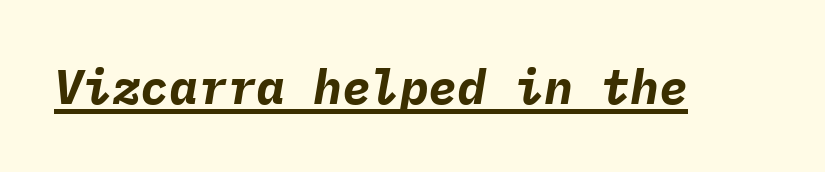
The rendering keeps characters at their native spacing. This is oblique type, the kind used for emphasis or titles. The letters are bold, with thick, heavy strokes. You could count columns in this text — the font is strictly monospaced. Underlined type.
